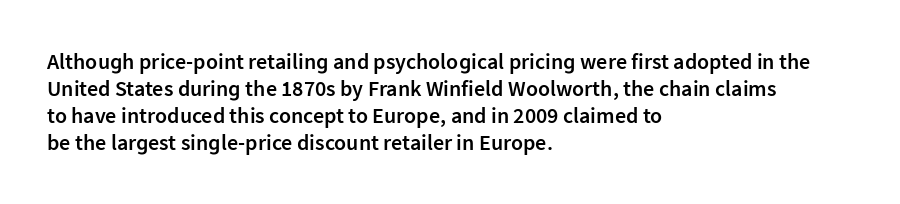
{"italic": "no", "bold": "semi", "underline": "no", "align": "left", "line_spacing_ratio": 1.23, "letter_spacing": "normal", "letter_spacing_em": 0.0, "glyph_px": 22}
